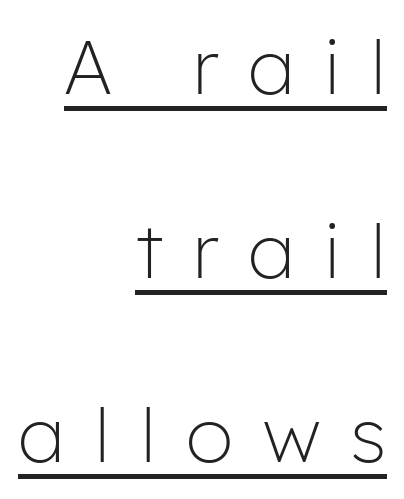
{"serif": "no", "italic": "no", "bold": "no", "weight": "light", "width": "normal", "stroke_contrast": "low", "x_height": "medium", "monospaced": "no", "underline": "yes", "align": "right", "line_spacing": "loose", "line_spacing_ratio": 2.42, "letter_spacing": "wide", "letter_spacing_em": 0.39, "glyph_px": 76}
